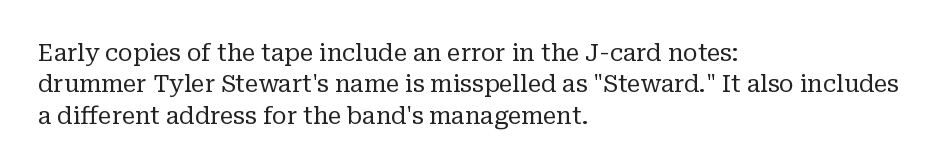
The image shows 24 px text type, upright; set left-aligned, normal line spacing (1.31x), normal letter spacing, not underlined.
